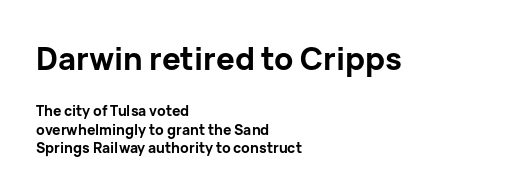
The image shows 31 px bold sans-serif type, upright; set left-aligned, normal line spacing (1.31x), normal letter spacing, not underlined; the first (top) block is 2.21x larger; low stroke contrast and a medium x-height.
